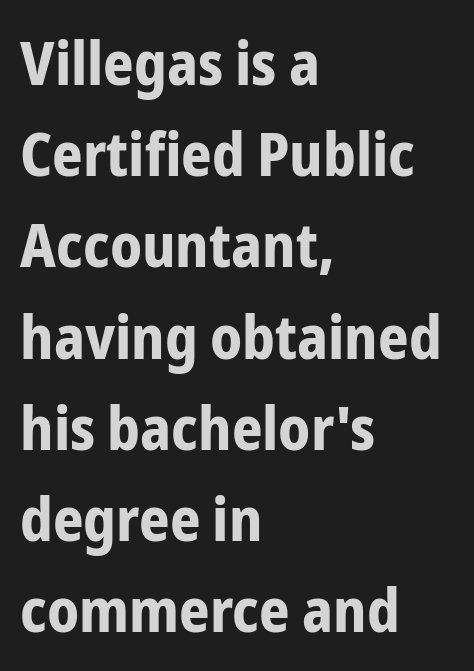
The image shows 60 px bold, condensed sans-serif type, upright; set left-aligned, normal line spacing (1.52x), normal letter spacing, not underlined; low stroke contrast and a medium x-height.
